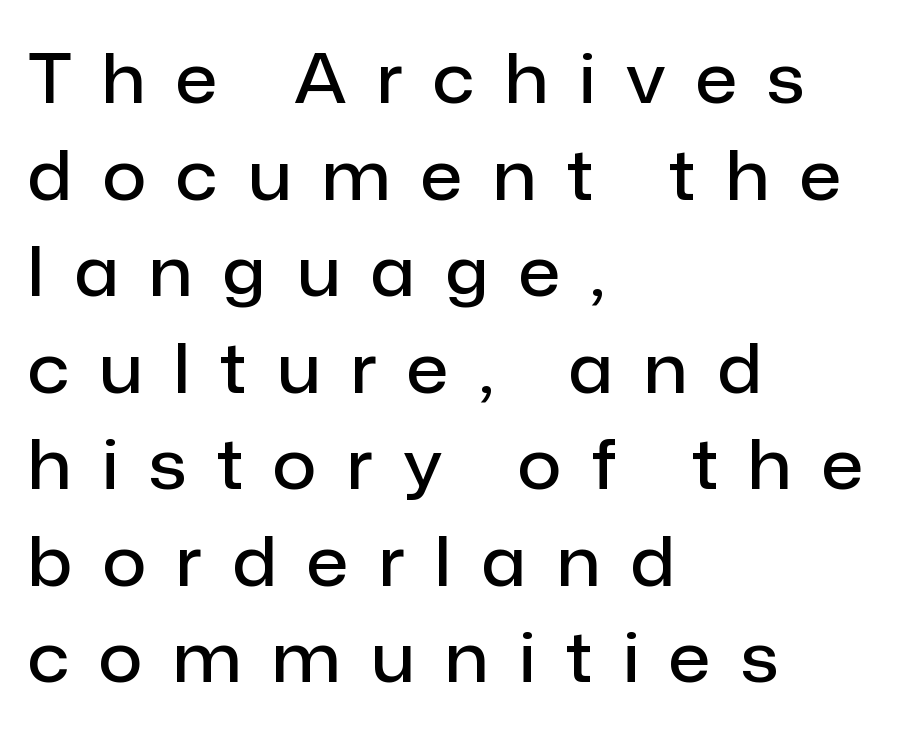
The image shows 68 px semibold sans-serif type, upright; set left-aligned, normal line spacing (1.42x), unusually wide letter spacing (+0.45 em), not underlined; low stroke contrast and a medium x-height.
